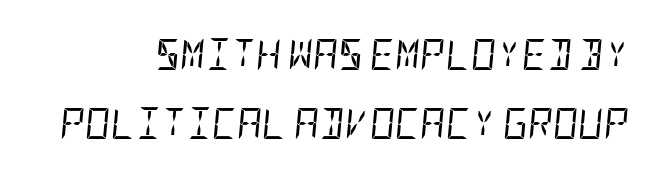
Q: Is the text bold? A: No.
Q: Is the text italic (slanted)? A: Yes, it leans right by about 5 degrees.
Q: Is the text underlined? A: No.
Q: How is the paragraph aligned? A: Right-aligned.
Q: Is the spacing between letters normal or unusually wide? A: Normal.
Q: Is the spacing between lines tight, normal or loose? A: Loose.
Q: Width (condensed, normal, or wide)? A: Condensed.
Q: Stroke contrast? A: Low.
Q: x-height? A: Large.
